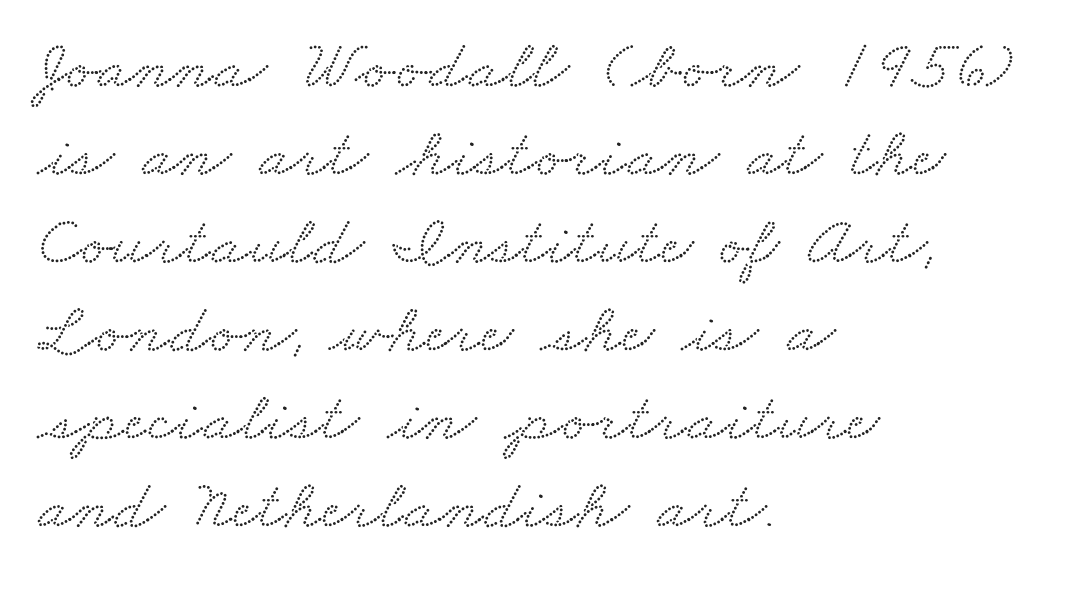
The image shows 71 px wide serif type; set left-aligned, line spacing 1.24x, normal letter spacing, not underlined; low stroke contrast and a small x-height.
